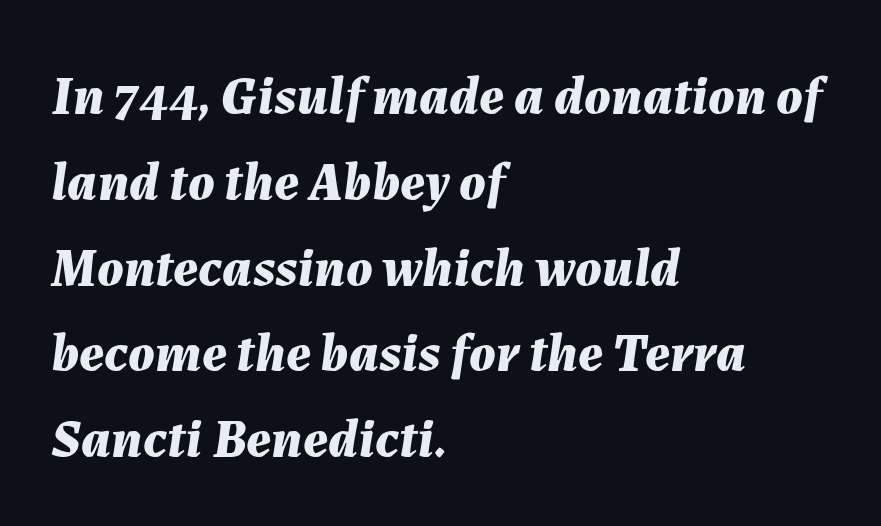
The face used here is proportionally spaced, like ordinary book or web type. Inter-character spacing is left at the font's built-in metrics. No word sits above an underline. Is the type slanted? Yes — the strokes lean at a clear angle. Students, observe: this is what conventionally led text looks like.
